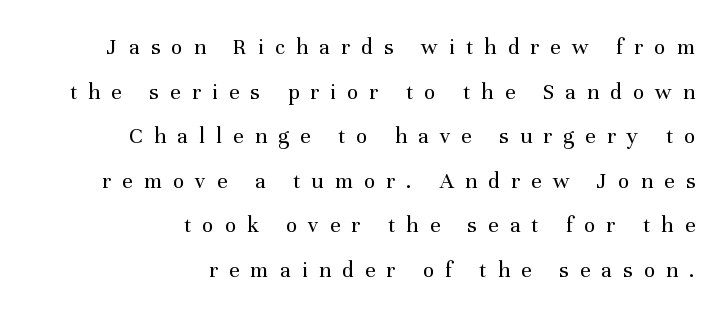
Q: Is the text bold? A: No.
Q: Is the text italic (slanted)? A: No, it is upright.
Q: Is the text underlined? A: No.
Q: How is the paragraph aligned? A: Right-aligned.
Q: Is the spacing between letters normal or unusually wide? A: Unusually wide.
Q: Is the spacing between lines tight, normal or loose? A: Loose.
